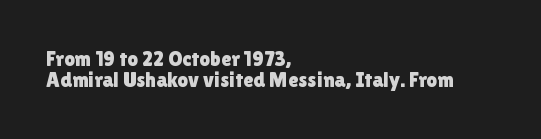
Q: Is the text italic (slanted)? A: No, it is upright.
Q: Is the text underlined? A: No.
Q: How is the paragraph aligned? A: Left-aligned.
Q: Is the spacing between letters normal or unusually wide? A: Normal.
Q: Is the spacing between lines tight, normal or loose? A: Tight.
